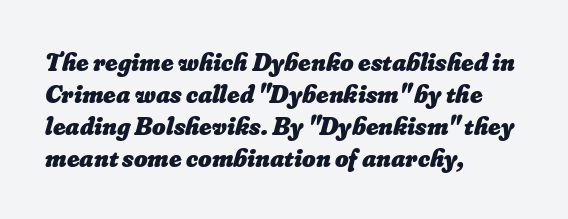
The space beneath each line is pristine and unruled. The compositor pushed each line to the left boundary. No extra tracking has been applied to these lines. Heavy, bold letterforms.
